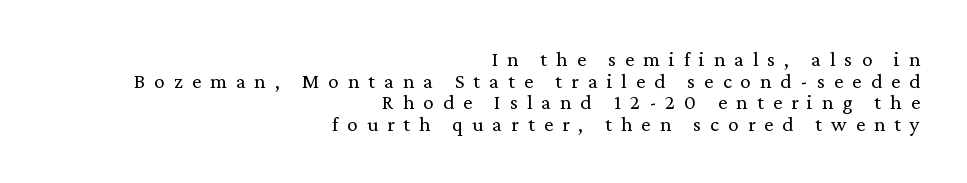
Q: Is the text bold? A: No.
Q: Is the text italic (slanted)? A: No, it is upright.
Q: Is the text underlined? A: No.
Q: How is the paragraph aligned? A: Right-aligned.
Q: Is the spacing between letters normal or unusually wide? A: Unusually wide.
Q: Is the spacing between lines tight, normal or loose? A: Tight.
